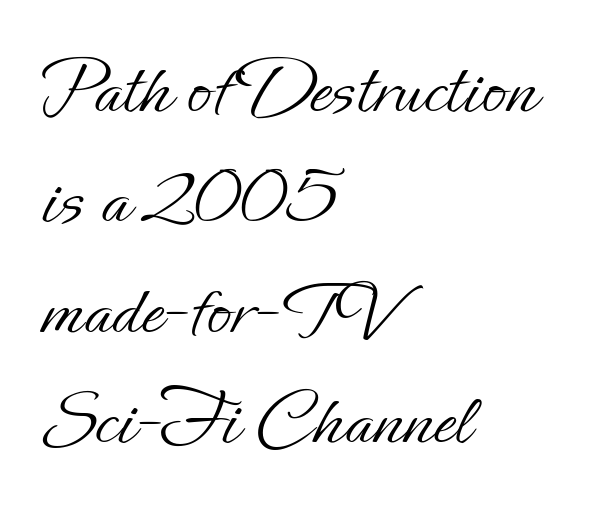
Q: Is the text bold? A: No.
Q: Is the text italic (slanted)? A: Yes.
Q: Is the text underlined? A: No.
Q: How is the paragraph aligned? A: Left-aligned.
Q: Is the spacing between letters normal or unusually wide? A: Normal.
Q: Is the spacing between lines tight, normal or loose? A: Normal.
Q: Width (condensed, normal, or wide)? A: Normal.
Q: Stroke contrast? A: Low.
Q: x-height? A: Small.
Q: Monospaced? A: No.
